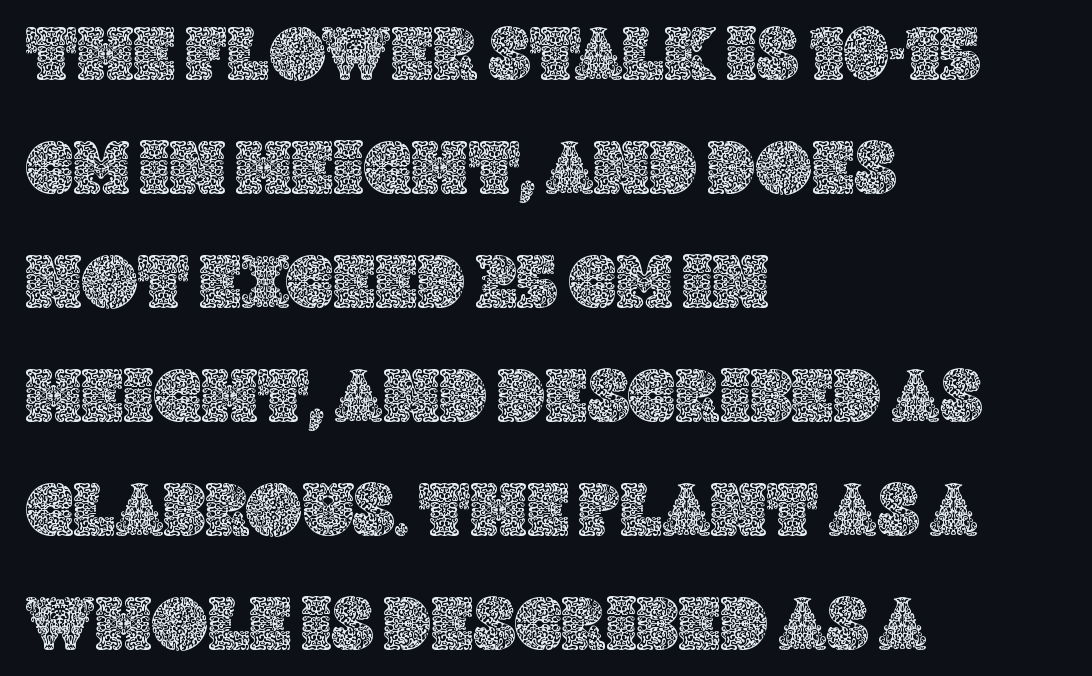
Varying glyph widths throughout — classic text-font behaviour. Only glyphs here, with clear space below each row. There is no visible air inserted between adjacent glyphs. How would I describe the line gaps? Plain and ordinary.
